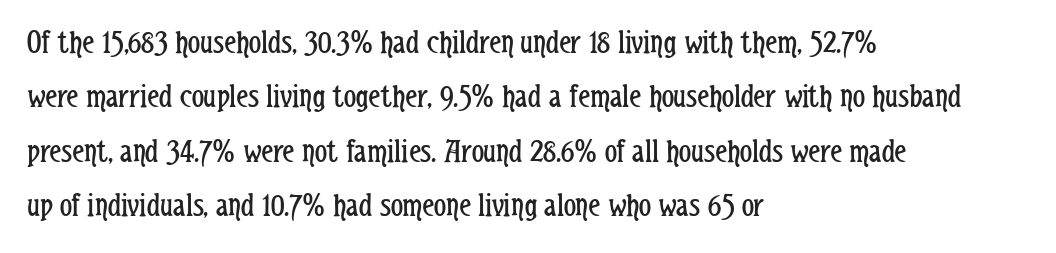
Is this a sans? Yes — the strokes have no serifs. The gaps between neighbouring characters are ordinary and unremarkable. Underline: absent. Baseline-to-baseline distance is the conventional proportion of letter height. Stem width sits at or under what a default text font uses.
